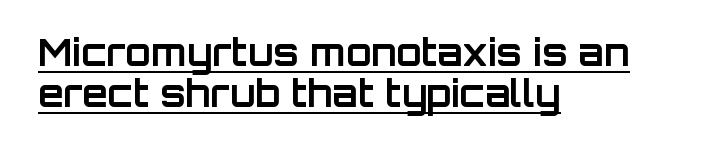
Q: Is the text bold? A: Yes.
Q: Is the text italic (slanted)? A: No, it is upright.
Q: Is the typeface a serif or a sans-serif typeface? A: Sans-serif.
Q: Is the text underlined? A: Yes.
Q: How is the paragraph aligned? A: Left-aligned.
Q: Is the spacing between letters normal or unusually wide? A: Normal.
Q: Is the spacing between lines tight, normal or loose? A: Tight.
Q: Width (condensed, normal, or wide)? A: Normal.
Q: Stroke contrast? A: Low.
Q: x-height? A: Large.
Q: Monospaced? A: No.
